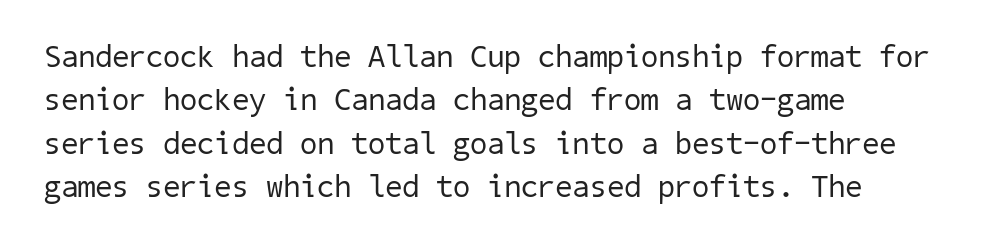
{"serif": "no", "bold": "no", "weight": "regular", "width": "normal", "stroke_contrast": "low", "x_height": "medium", "underline": "no", "align": "left", "line_spacing": "normal", "line_spacing_ratio": 1.4, "letter_spacing": "normal", "letter_spacing_em": 0.0, "glyph_px": 31}
